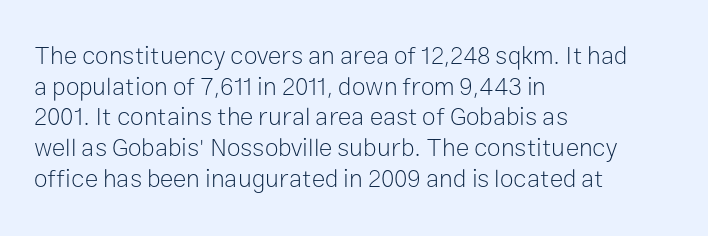
The image shows 25 px text type, upright; set left-aligned, line spacing 1.23x, normal letter spacing, not underlined.
